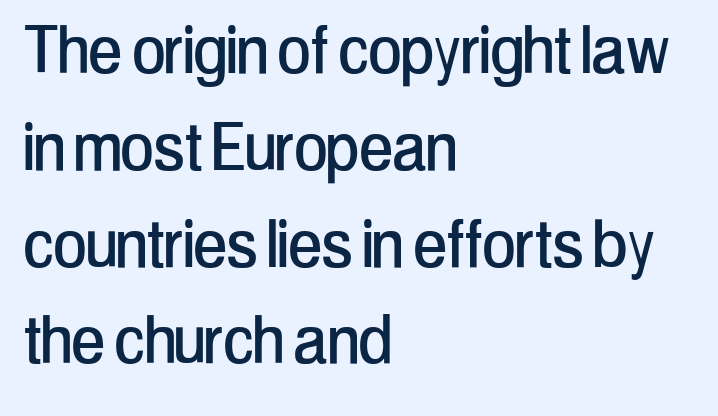
{"serif": "no", "italic": "no", "width": "condensed", "stroke_contrast": "low", "x_height": "medium", "monospaced": "no", "underline": "no", "align": "left", "line_spacing_ratio": 1.21, "letter_spacing": "normal", "letter_spacing_em": 0.0, "glyph_px": 80}
